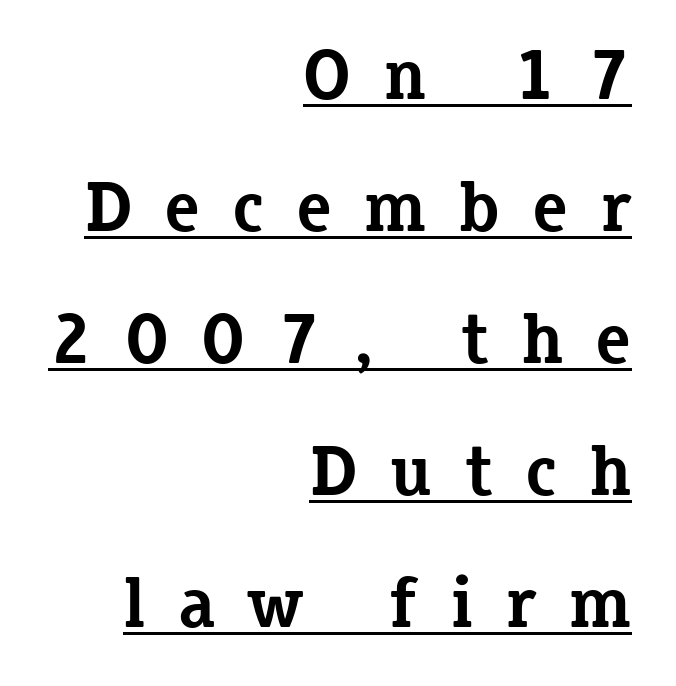
The axis of the letterforms is exactly vertical. Type style note: has serifs. Descenders here cross a horizontal rule under the line. The face used here is proportionally spaced, like ordinary book or web type.
